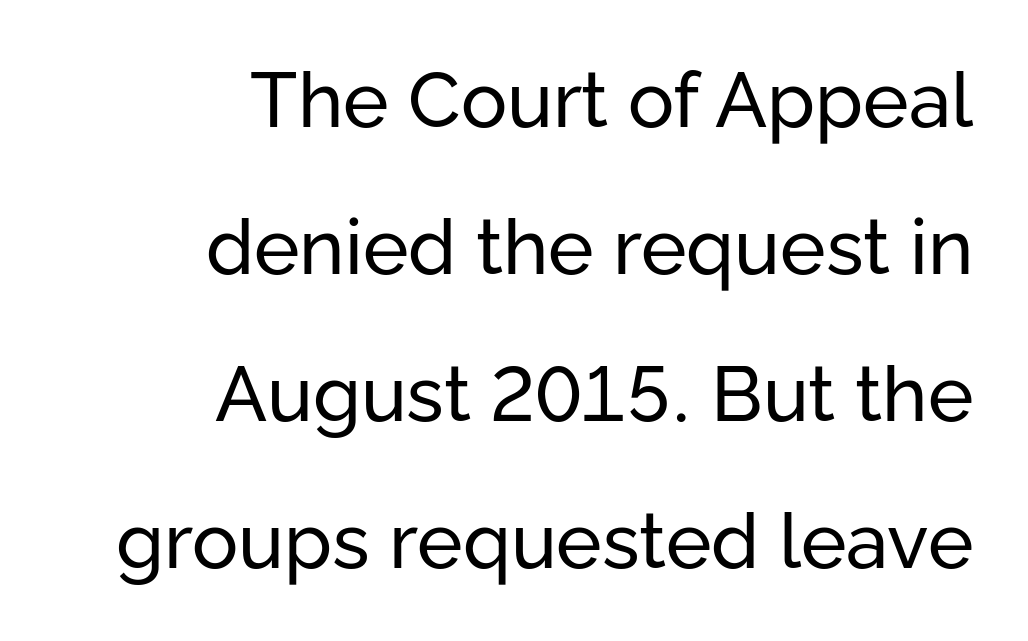
The image shows 77 px regular-weight sans-serif type, upright; set right-aligned, loose line spacing (1.91x), normal letter spacing, not underlined; low stroke contrast and a medium x-height.
